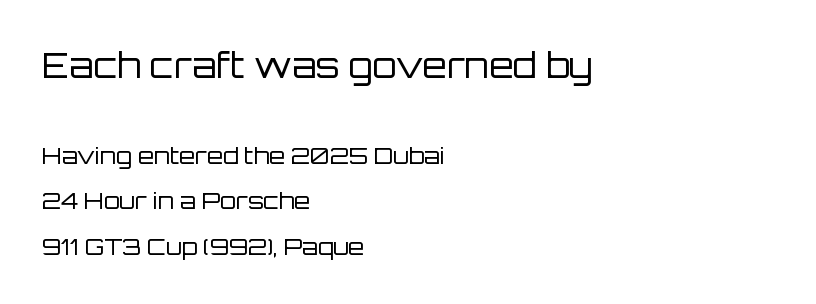
Q: Is the text bold? A: No.
Q: Is the text italic (slanted)? A: No, it is upright.
Q: Is the typeface a serif or a sans-serif typeface? A: Sans-serif.
Q: Is the text underlined? A: No.
Q: How is the paragraph aligned? A: Left-aligned.
Q: Is the spacing between letters normal or unusually wide? A: Normal.
Q: Is the spacing between lines tight, normal or loose? A: Loose.
Q: Which block of text is set in a larger size, the first (top) or the second (bottom)? A: The first (top) one.
Q: Width (condensed, normal, or wide)? A: Normal.
Q: Stroke contrast? A: Low.
Q: x-height? A: Large.
Q: Monospaced? A: No.
